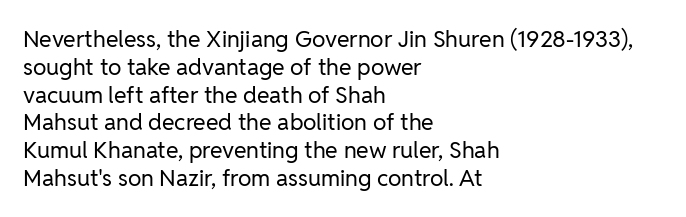
{"italic": "no", "bold": "no", "underline": "no", "align": "left", "line_spacing_ratio": 1.21, "letter_spacing": "normal", "letter_spacing_em": 0.0, "glyph_px": 23}
